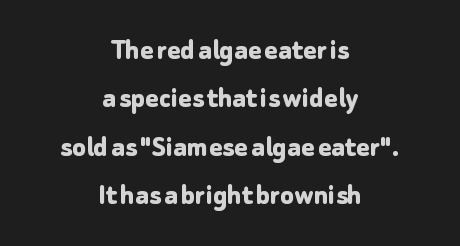
Q: Is the text bold? A: Yes.
Q: Is the text italic (slanted)? A: No, it is upright.
Q: Is the typeface a serif or a sans-serif typeface? A: Sans-serif.
Q: Is the text underlined? A: No.
Q: How is the paragraph aligned? A: Centered.
Q: Is the spacing between letters normal or unusually wide? A: Normal.
Q: Is the spacing between lines tight, normal or loose? A: Normal.
Q: Width (condensed, normal, or wide)? A: Normal.
Q: Stroke contrast? A: Low.
Q: x-height? A: Medium.
Q: Monospaced? A: No.
